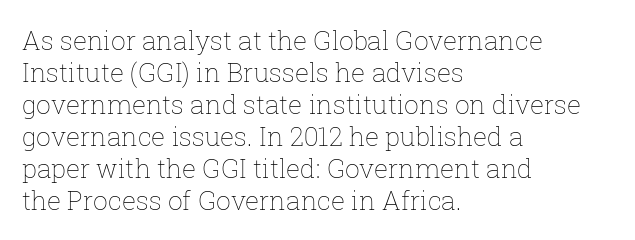
The passage shown is not underscored anywhere. Words appear dense and cohesive because spacing is normal. Alignment: flush left. Unlike italic type, these characters show no tilt at all.
